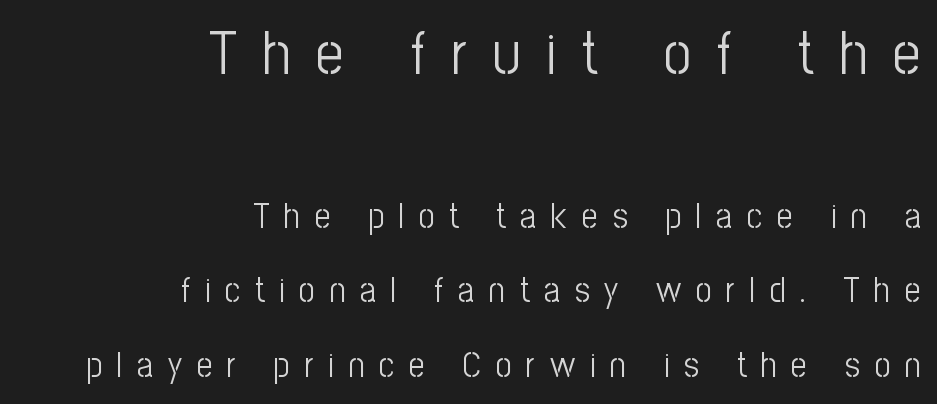
{"serif": "no", "italic": "no", "bold": "no", "weight": "light", "width": "condensed", "stroke_contrast": "low", "x_height": "medium", "monospaced": "no", "underline": "no", "align": "right", "line_spacing": "loose", "line_spacing_ratio": 2.13, "letter_spacing": "wide", "letter_spacing_em": 0.42, "larger_block": "first", "size_ratio": 1.74, "glyph_px": 61}
